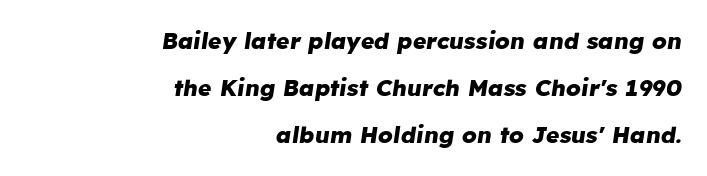
The image shows 23 px bold type, italic (leaning right); set right-aligned, loose line spacing (2.05x), normal letter spacing, not underlined.
